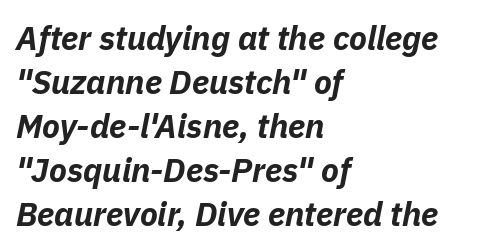
Q: Is the text bold? A: Yes.
Q: Is the text italic (slanted)? A: Yes, it leans right by about 11 degrees.
Q: Is the text underlined? A: No.
Q: How is the paragraph aligned? A: Left-aligned.
Q: Is the spacing between letters normal or unusually wide? A: Normal.
Q: Is the spacing between lines tight, normal or loose? A: Normal.
Q: Width (condensed, normal, or wide)? A: Normal.
Q: Stroke contrast? A: Low.
Q: x-height? A: Medium.
Q: Monospaced? A: No.
